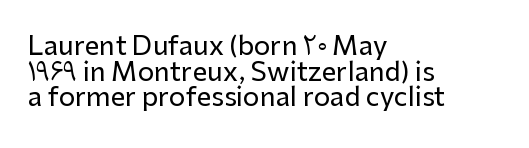
The image shows 26 px text type, upright; set left-aligned, tight line spacing (0.99x), normal letter spacing, not underlined.
